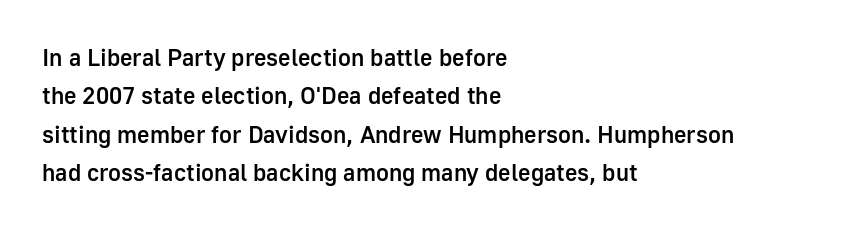
The rendering uses a moderate line-height, typical for paragraphs. How heavy is the stroke? Medium-heavy — a semibold, shy of bold. In CSS terms this would be text-align: left. The glyphs are unaccompanied by any horizontal stroke below them.
